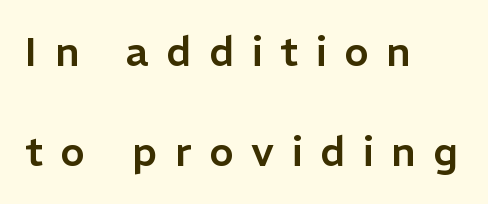
Q: Is the text italic (slanted)? A: No, it is upright.
Q: Is the typeface a serif or a sans-serif typeface? A: Sans-serif.
Q: Is the text underlined? A: No.
Q: How is the paragraph aligned? A: Left-aligned.
Q: Is the spacing between letters normal or unusually wide? A: Unusually wide.
Q: Is the spacing between lines tight, normal or loose? A: Loose.
Q: Width (condensed, normal, or wide)? A: Normal.
Q: Stroke contrast? A: Low.
Q: x-height? A: Medium.
Q: Monospaced? A: No.
